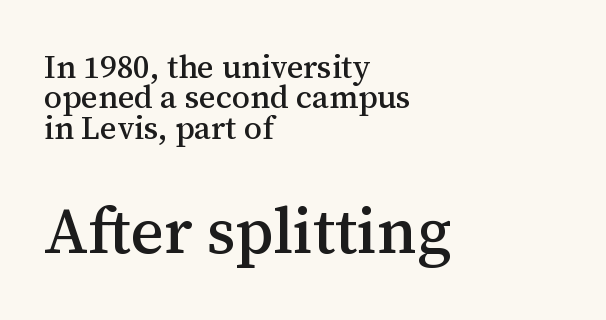
{"serif": "yes", "italic": "no", "width": "normal", "stroke_contrast": "medium", "x_height": "medium", "monospaced": "no", "underline": "no", "align": "left", "line_spacing": "tight", "line_spacing_ratio": 0.95, "letter_spacing": "normal", "letter_spacing_em": 0.0, "larger_block": "second", "size_ratio": 2.0, "glyph_px": 64}
